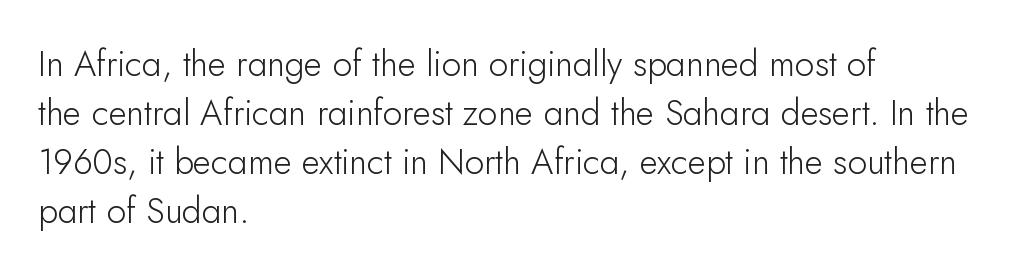
The image shows 35 px light sans-serif type, upright; set left-aligned, normal line spacing (1.4x), normal letter spacing, not underlined; low stroke contrast and a small x-height.
